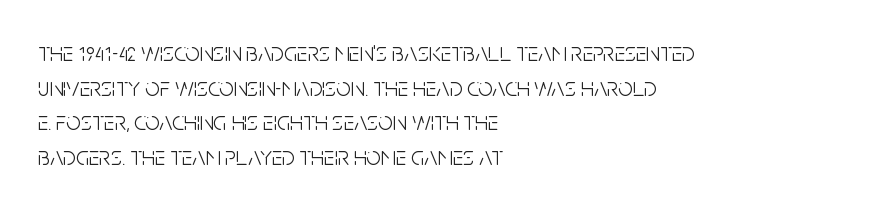
No chunkiness to these letters — they're not bold. A classic flush-left, rag-right setting is used for this passage. One glance says typical: line gaps are just what's usual. The letters sit at their default tracking, neither squeezed nor spread.
